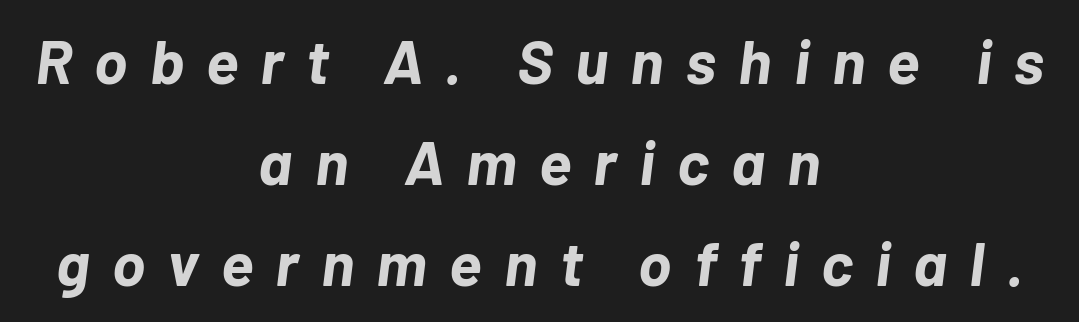
Q: Is the text bold? A: Yes.
Q: Is the text italic (slanted)? A: Yes, it leans right by about 7 degrees.
Q: Is the text underlined? A: No.
Q: How is the paragraph aligned? A: Centered.
Q: Is the spacing between letters normal or unusually wide? A: Unusually wide.
Q: Is the spacing between lines tight, normal or loose? A: Normal.
Q: Width (condensed, normal, or wide)? A: Normal.
Q: Stroke contrast? A: Low.
Q: x-height? A: Medium.
Q: Monospaced? A: No.
